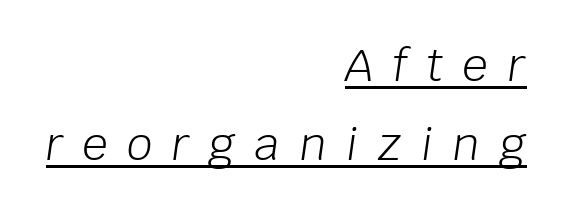
A baseline rule has been typeset under these characters. You could not count columns in this text — the font is proportionally spaced. Posture: slanted. The ragged edge is on the left, which tells us the setting is flush right.
